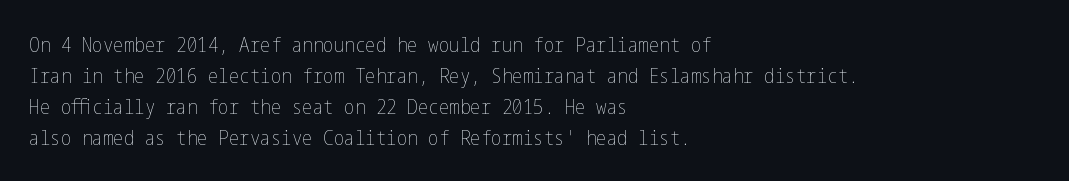
The image shows 21 px text type, upright; set left-aligned, normal line spacing (1.47x), normal letter spacing, not underlined.
